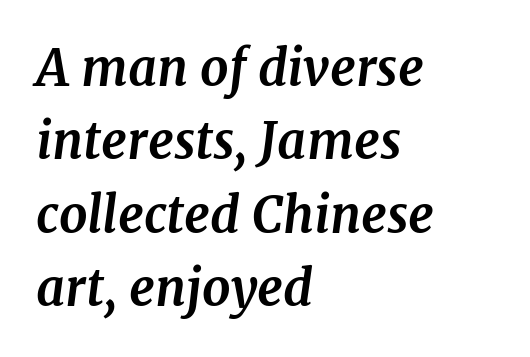
The image shows 50 px bold serif type, italic (leaning right); set left-aligned, normal line spacing (1.47x), normal letter spacing, not underlined; medium stroke contrast and a medium x-height.
